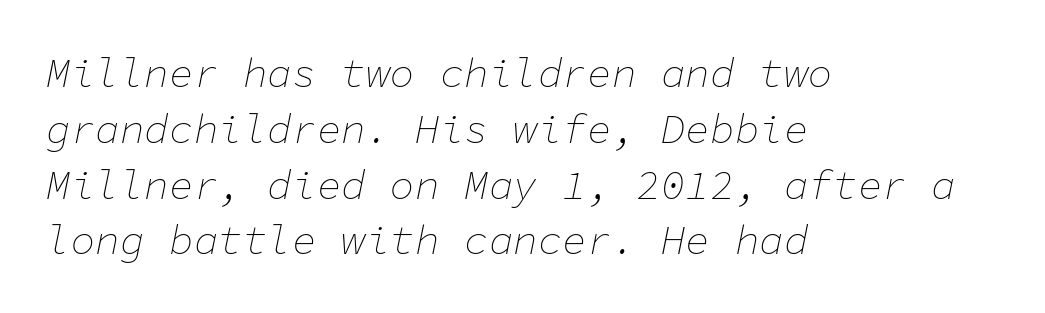
Slant detected: the letters are inclined. Fixed-width glyphs throughout — classic coding-font behaviour. Is the block centered? No — it sits flush against the left margin. Tracking here is standard; glyphs follow each other at the usual distance. A clean baseline with only descenders dipping below it.
